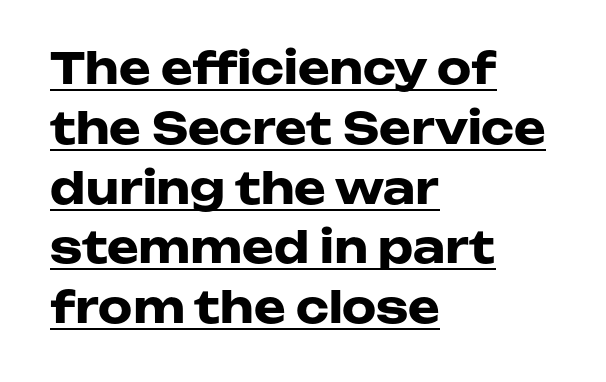
The image shows 43 px heavy, wide sans-serif type, upright; set left-aligned, normal line spacing (1.39x), normal letter spacing, underlined; low stroke contrast and a medium x-height.
